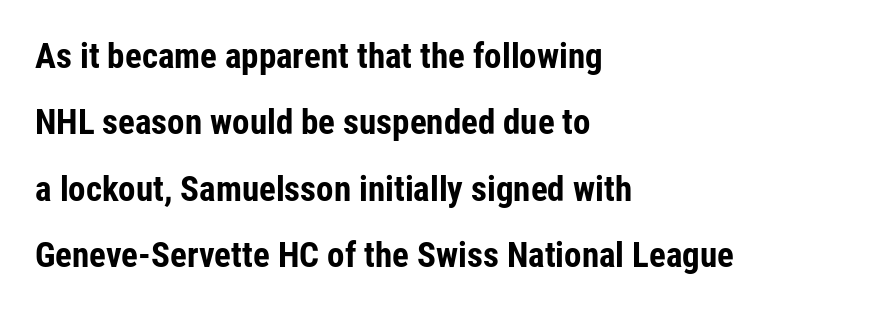
Q: Is the text bold? A: Yes.
Q: Is the text italic (slanted)? A: No, it is upright.
Q: Is the typeface a serif or a sans-serif typeface? A: Sans-serif.
Q: Is the text underlined? A: No.
Q: How is the paragraph aligned? A: Left-aligned.
Q: Is the spacing between letters normal or unusually wide? A: Normal.
Q: Is the spacing between lines tight, normal or loose? A: Loose.
Q: Width (condensed, normal, or wide)? A: Condensed.
Q: Stroke contrast? A: Low.
Q: x-height? A: Medium.
Q: Monospaced? A: No.
